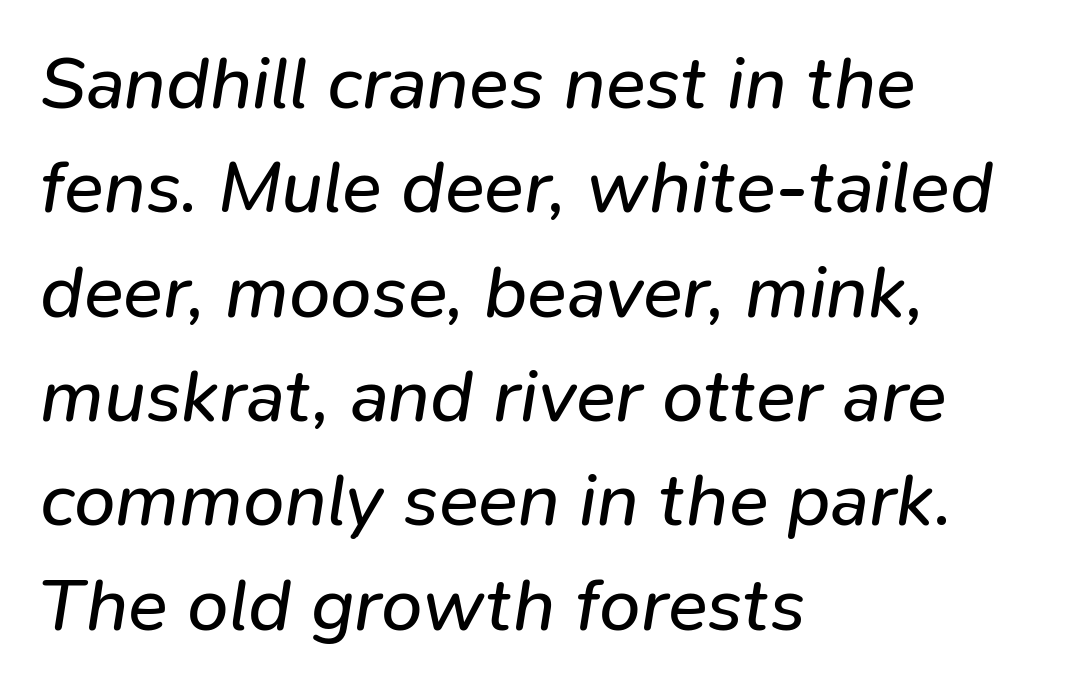
{"italic": "yes", "lean": "right", "slant_degrees": 9, "bold": "no", "weight": "regular", "width": "normal", "stroke_contrast": "low", "x_height": "medium", "monospaced": "no", "underline": "no", "align": "left", "line_spacing": "normal", "line_spacing_ratio": 1.41, "letter_spacing": "normal", "letter_spacing_em": 0.0, "glyph_px": 74}
